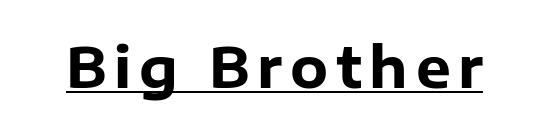
Chunky letters — that's bold for sure. The letters advance in unequal steps, a hallmark of proportional type. In terms of letterform style, serifs are entirely absent. The lettering stays uniformly vertical, giving the passage a roman look. The sample's only ornament is a line tracing under the words.
